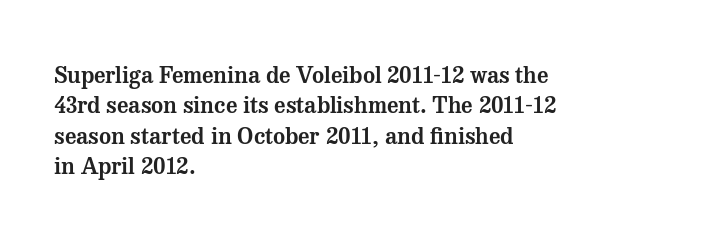
{"italic": "no", "underline": "no", "align": "left", "line_spacing": "normal", "line_spacing_ratio": 1.32, "letter_spacing": "normal", "letter_spacing_em": 0.0, "glyph_px": 23}
